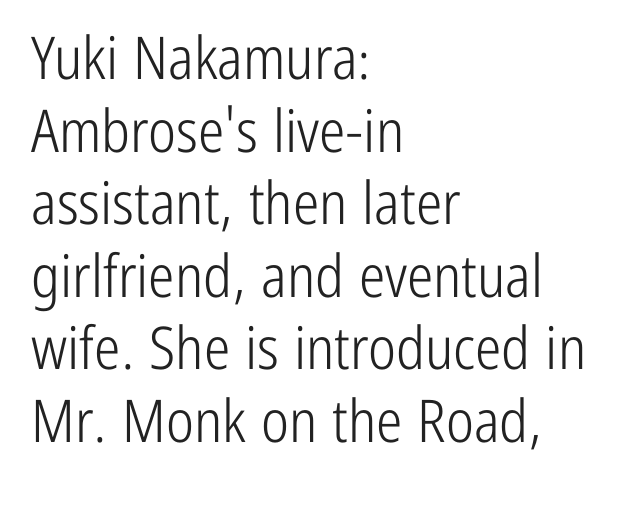
The image shows 59 px light, condensed sans-serif type, upright; set left-aligned, line spacing 1.23x, normal letter spacing, not underlined; low stroke contrast and a medium x-height.
